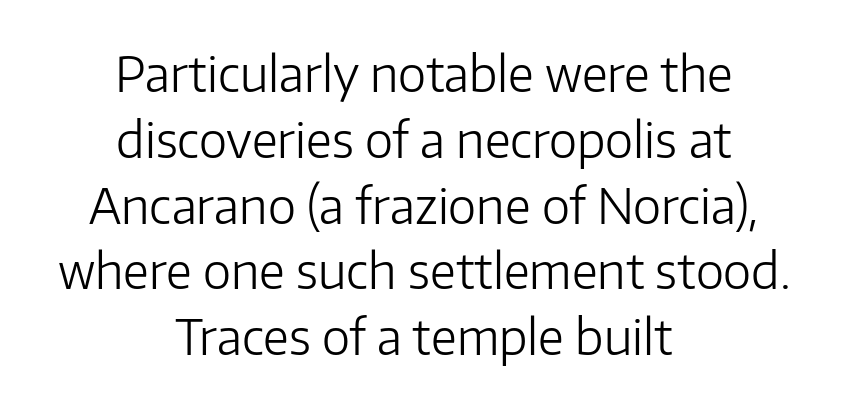
In terms of posture, this sample is upright. Look at the bottom of the vertical strokes: they stop flat, with no serifs. Any mark beneath the type? The region is blank. Is the type heavy? It reads as light-to-regular instead. Honestly, the row spacing looks completely unremarkable.
